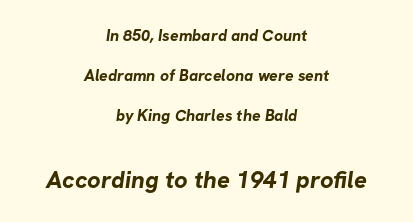
The image shows 24 px bold type; set centered, loose line spacing (2.5x), normal letter spacing, not underlined; the second (bottom) block is 1.5x larger.
